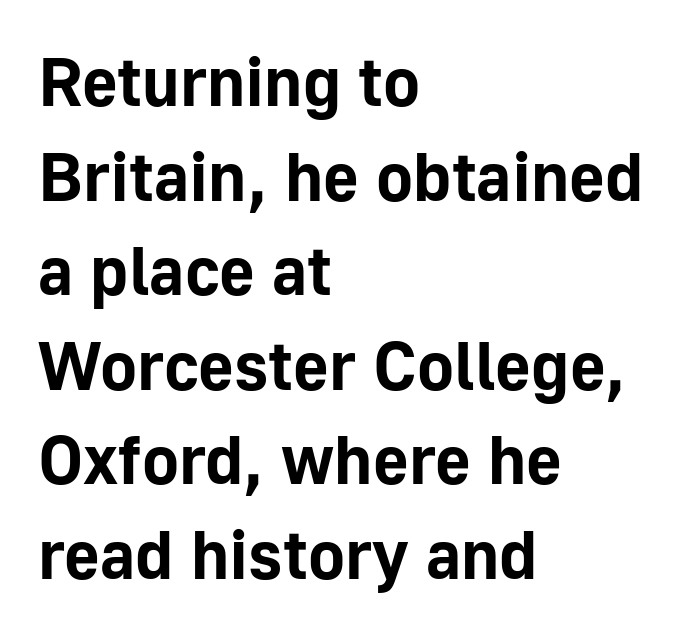
This sample uses an upright cut, with every glyph sitting square on the baseline. Descender tails drop into unmarked territory. The leading is moderate, giving the passage an even texture. The paragraph has a hard left edge and a soft right edge. Nothing sits at the stroke ends, so this counts as sans-serif. The sample has been set heavy, in full bold.
